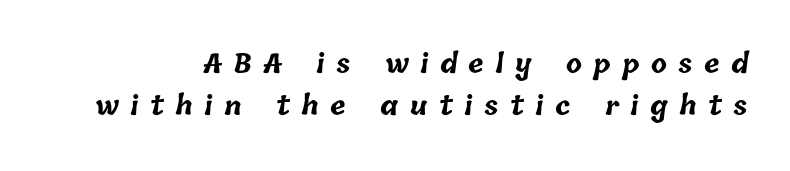
In terms of letterspacing, this is a distinctly airy, spread setting. What weight is shown? A full bold with thick strokes. Vertically, the passage feels balanced, rows spaced as you'd expect. This rendering features lettering with no underline.
